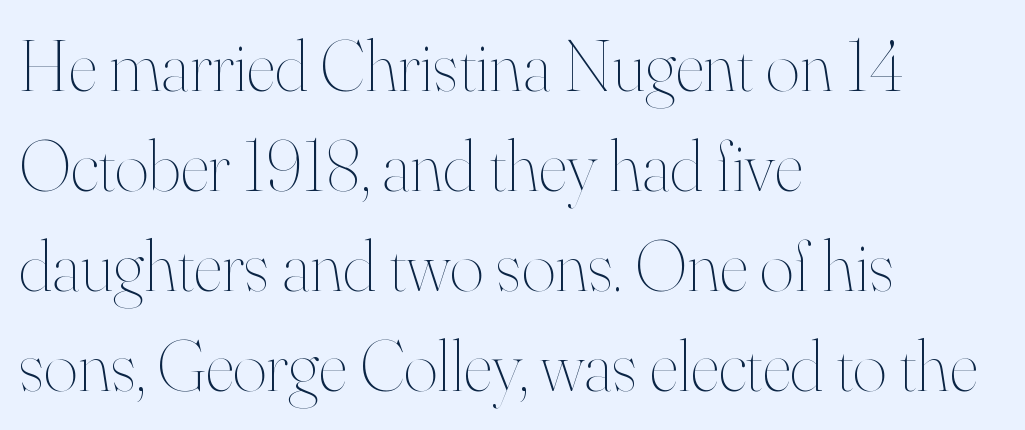
Q: Is the text bold? A: No.
Q: Is the text italic (slanted)? A: No, it is upright.
Q: Is the text underlined? A: No.
Q: How is the paragraph aligned? A: Left-aligned.
Q: Is the spacing between letters normal or unusually wide? A: Normal.
Q: Is the spacing between lines tight, normal or loose? A: Normal.
Q: Width (condensed, normal, or wide)? A: Normal.
Q: Stroke contrast? A: High.
Q: x-height? A: Small.
Q: Monospaced? A: No.
